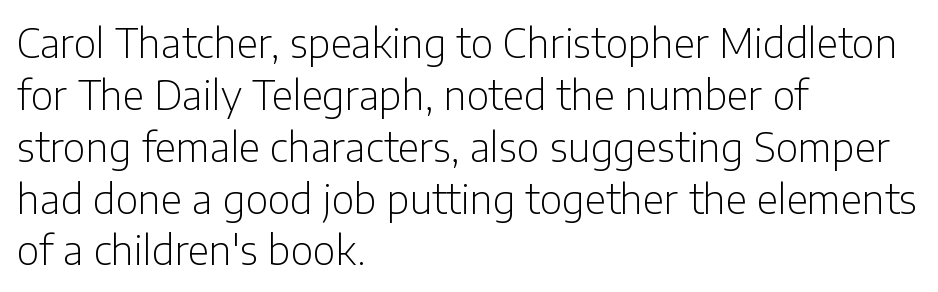
Q: Is the text bold? A: No.
Q: Is the text italic (slanted)? A: No, it is upright.
Q: Is the typeface a serif or a sans-serif typeface? A: Sans-serif.
Q: Is the text underlined? A: No.
Q: How is the paragraph aligned? A: Left-aligned.
Q: Is the spacing between letters normal or unusually wide? A: Normal.
Q: Is the spacing between lines tight, normal or loose? A: Normal.
Q: Width (condensed, normal, or wide)? A: Normal.
Q: Stroke contrast? A: Low.
Q: x-height? A: Medium.
Q: Monospaced? A: No.
